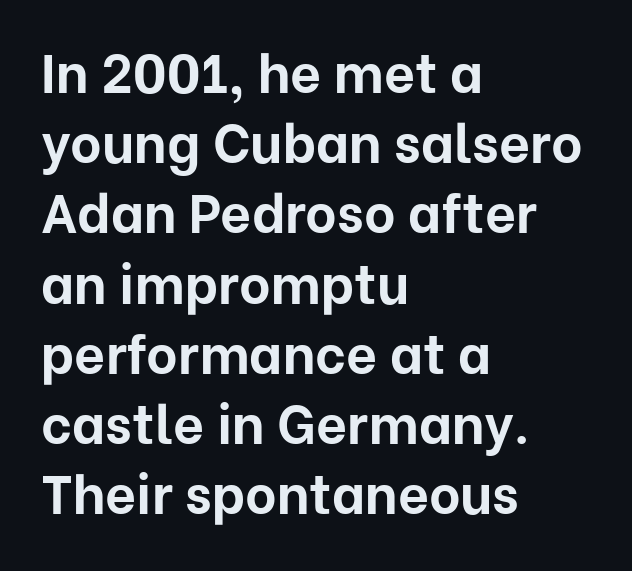
{"serif": "no", "italic": "no", "bold": "yes", "weight": "bold", "width": "normal", "stroke_contrast": "low", "x_height": "medium", "monospaced": "no", "underline": "no", "align": "left", "line_spacing": "normal", "line_spacing_ratio": 1.3, "letter_spacing": "normal", "letter_spacing_em": 0.0, "glyph_px": 54}
